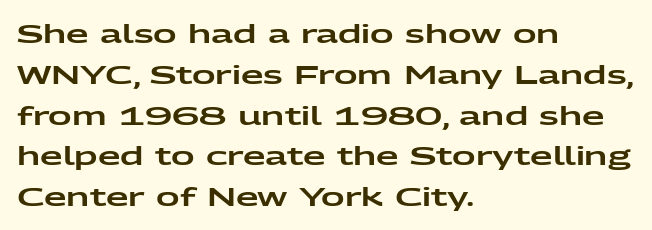
{"italic": "no", "underline": "no", "align": "left", "line_spacing": "normal", "line_spacing_ratio": 1.57, "letter_spacing": "normal", "letter_spacing_em": 0.0, "glyph_px": 26}
